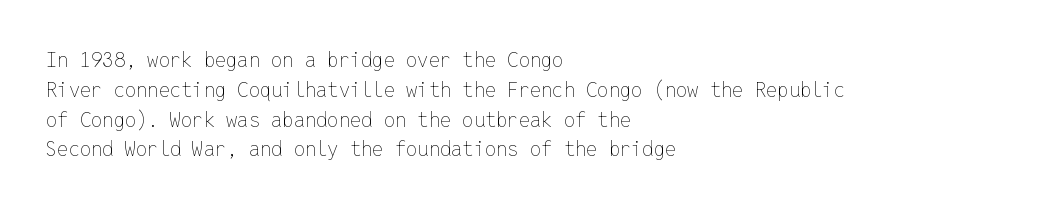
The image shows 20 px text type, upright; set left-aligned, normal line spacing (1.49x), normal letter spacing, not underlined.
